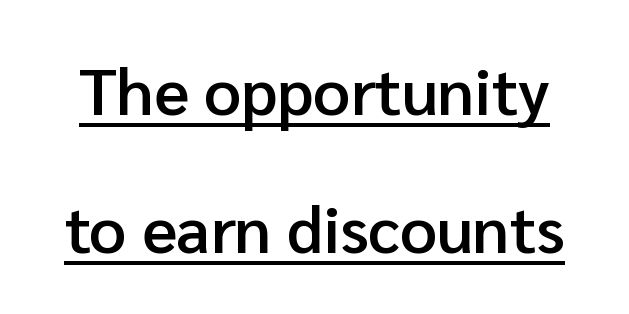
{"serif": "no", "italic": "no", "bold": "semi", "weight": "semibold", "width": "normal", "stroke_contrast": "low", "x_height": "medium", "monospaced": "no", "underline": "yes", "line_spacing": "loose", "line_spacing_ratio": 2.12, "letter_spacing": "normal", "letter_spacing_em": 0.0, "glyph_px": 65}
